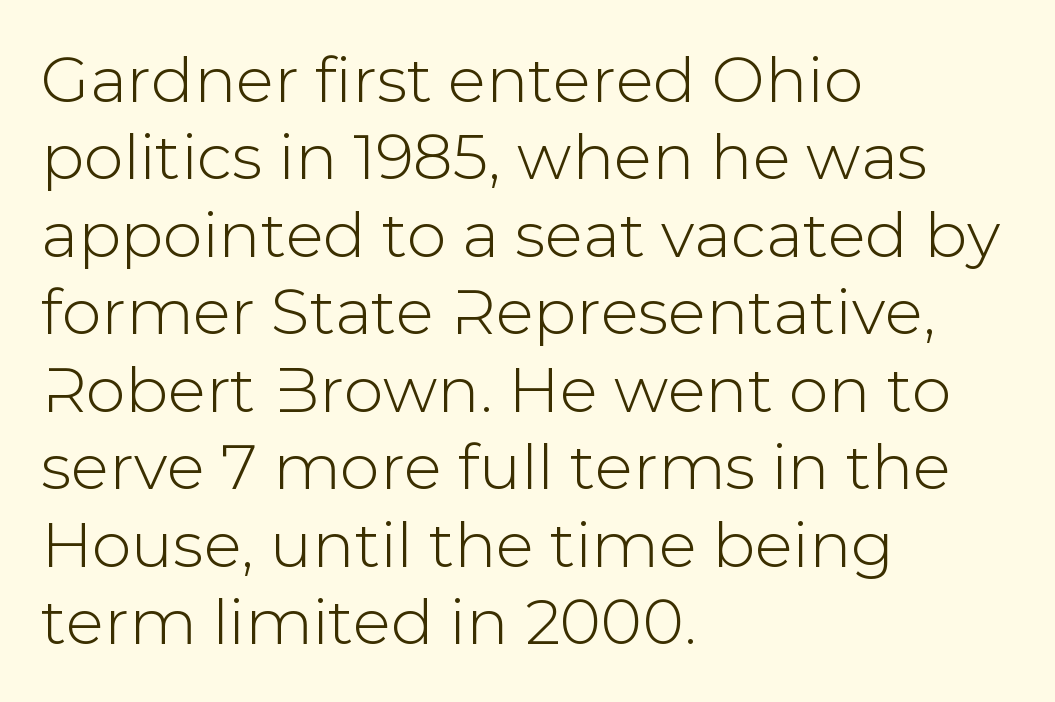
Q: Is the text italic (slanted)? A: No, it is upright.
Q: Is the typeface a serif or a sans-serif typeface? A: Sans-serif.
Q: Is the text underlined? A: No.
Q: How is the paragraph aligned? A: Left-aligned.
Q: Is the spacing between letters normal or unusually wide? A: Normal.
Q: Width (condensed, normal, or wide)? A: Normal.
Q: Stroke contrast? A: Low.
Q: x-height? A: Medium.
Q: Monospaced? A: No.
